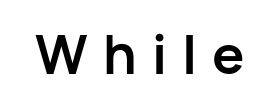
The image shows 54 px semibold sans-serif type, upright; set unusually wide letter spacing (+0.28 em), not underlined; low stroke contrast and a medium x-height.
